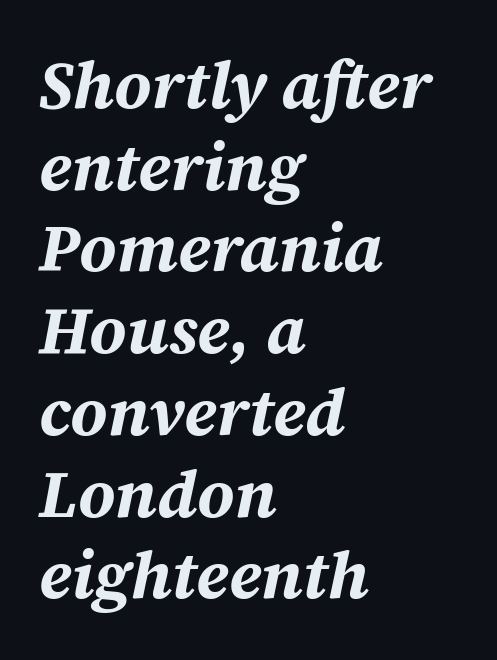
Q: Is the text bold? A: Yes.
Q: Is the text italic (slanted)? A: Yes, it leans right by about 12 degrees.
Q: Is the text underlined? A: No.
Q: How is the paragraph aligned? A: Left-aligned.
Q: Is the spacing between letters normal or unusually wide? A: Normal.
Q: Width (condensed, normal, or wide)? A: Normal.
Q: Stroke contrast? A: Medium.
Q: x-height? A: Medium.
Q: Monospaced? A: No.
